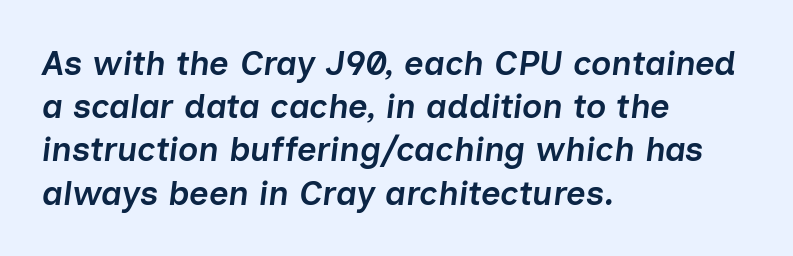
A typesetter would call this leading conventional body-copy spacing. Note the varied advance widths — an 'i' is clearly narrower than an 'm'. Semibold letterforms, between regular and bold. When letters slant like this, we call the style italic.
